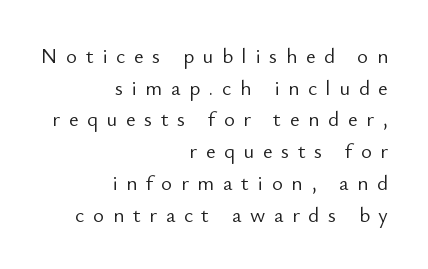
{"italic": "no", "bold": "no", "underline": "no", "align": "right", "line_spacing": "normal", "line_spacing_ratio": 1.51, "letter_spacing": "wide", "letter_spacing_em": 0.41, "glyph_px": 21}
